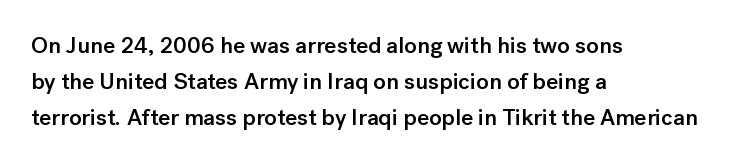
All the whitespace from short lines collects on the right. The space between consecutive lines is moderate. The type is set solid horizontally, with unmodified tracking. Does the lettering tilt? It doesn't — this is upright. Is the type bold? Partly — it's a semibold, heavier than regular but not fully bold.
